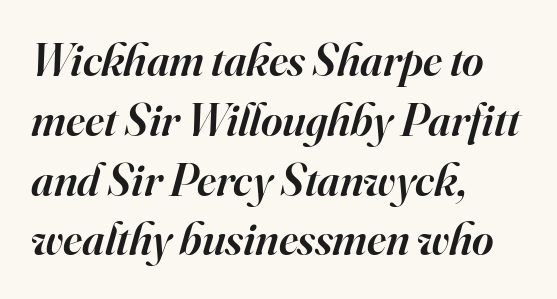
Q: Is the text bold? A: Semi-bold.
Q: Is the text italic (slanted)? A: Yes, it leans right by about 16 degrees.
Q: Is the typeface a serif or a sans-serif typeface? A: Serif.
Q: Is the text underlined? A: No.
Q: How is the paragraph aligned? A: Left-aligned.
Q: Is the spacing between letters normal or unusually wide? A: Normal.
Q: Is the spacing between lines tight, normal or loose? A: Normal.
Q: Width (condensed, normal, or wide)? A: Normal.
Q: Stroke contrast? A: High.
Q: x-height? A: Small.
Q: Monospaced? A: No.
